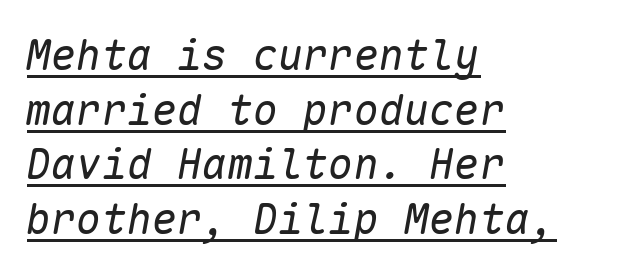
Q: Is the text bold? A: No.
Q: Is the text italic (slanted)? A: Yes, it leans right by about 10 degrees.
Q: Is the text underlined? A: Yes.
Q: How is the paragraph aligned? A: Left-aligned.
Q: Is the spacing between letters normal or unusually wide? A: Normal.
Q: Is the spacing between lines tight, normal or loose? A: Normal.
Q: Width (condensed, normal, or wide)? A: Normal.
Q: Stroke contrast? A: Low.
Q: x-height? A: Medium.
Q: Monospaced? A: Yes.
